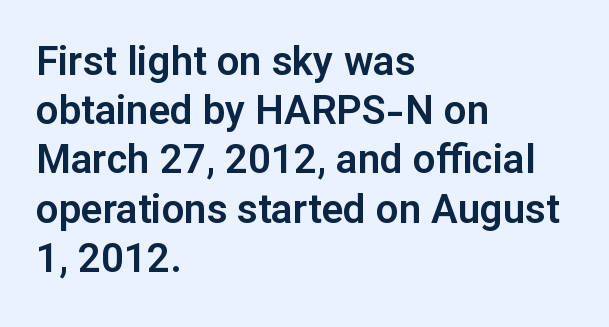
Q: Is the text italic (slanted)? A: No, it is upright.
Q: Is the typeface a serif or a sans-serif typeface? A: Sans-serif.
Q: Is the text underlined? A: No.
Q: How is the paragraph aligned? A: Left-aligned.
Q: Is the spacing between letters normal or unusually wide? A: Normal.
Q: Width (condensed, normal, or wide)? A: Normal.
Q: Stroke contrast? A: Low.
Q: x-height? A: Medium.
Q: Monospaced? A: No.
